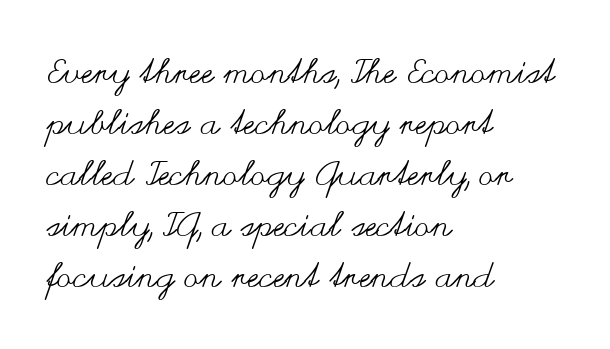
The image shows 34 px regular-weight, wide type; set left-aligned, normal line spacing (1.5x), normal letter spacing, not underlined; medium stroke contrast and a small x-height.
